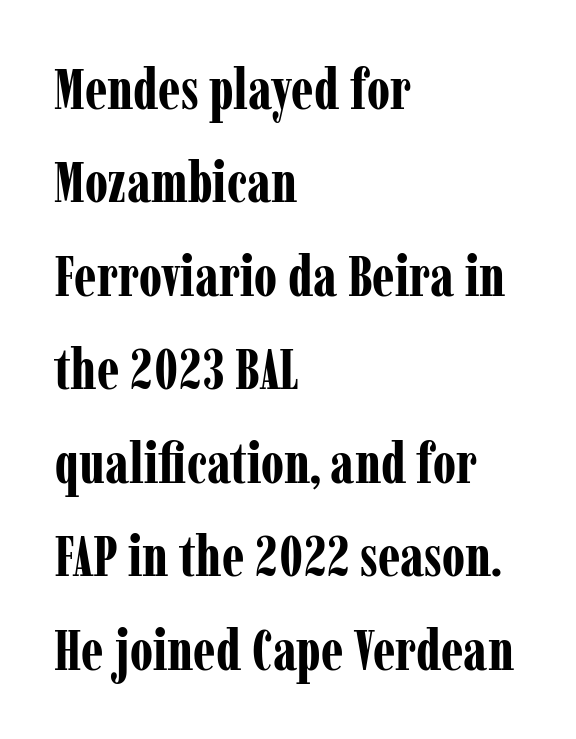
{"serif": "yes", "italic": "no", "bold": "yes", "weight": "bold", "width": "condensed", "stroke_contrast": "low", "x_height": "medium", "monospaced": "no", "underline": "no", "align": "left", "line_spacing": "normal", "line_spacing_ratio": 1.64, "letter_spacing": "normal", "letter_spacing_em": 0.0, "glyph_px": 57}
